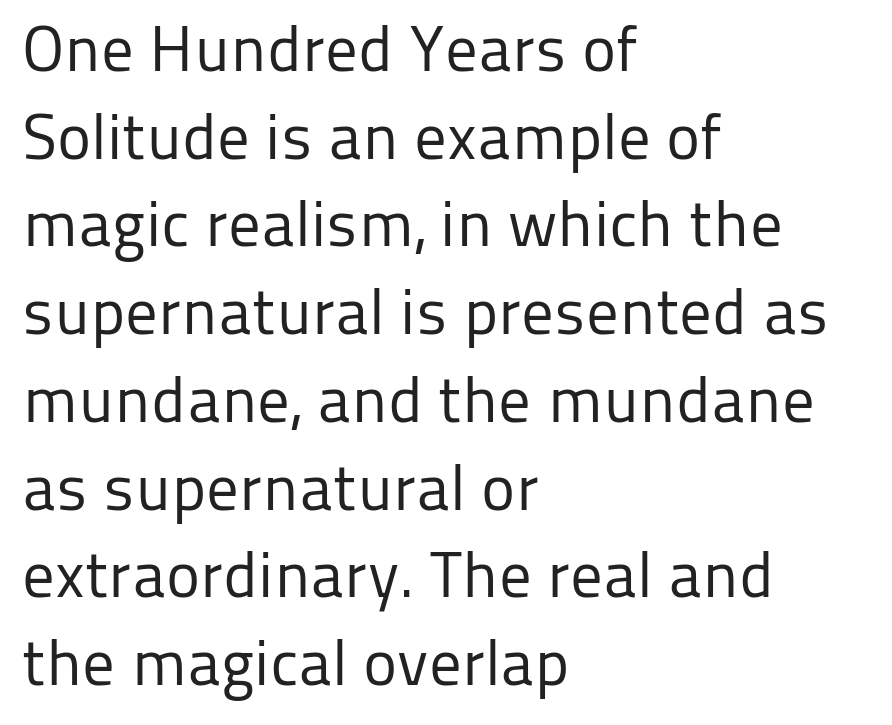
The image shows 65 px regular-weight sans-serif type, upright; set left-aligned, normal line spacing (1.35x), normal letter spacing, not underlined; low stroke contrast and a medium x-height.
